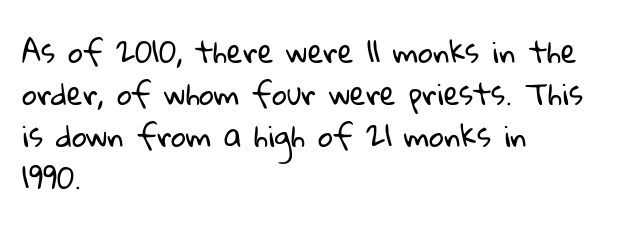
Q: Is the text bold? A: No.
Q: Is the typeface a serif or a sans-serif typeface? A: Sans-serif.
Q: Is the text underlined? A: No.
Q: How is the paragraph aligned? A: Left-aligned.
Q: Is the spacing between letters normal or unusually wide? A: Normal.
Q: Is the spacing between lines tight, normal or loose? A: Normal.
Q: Width (condensed, normal, or wide)? A: Normal.
Q: Stroke contrast? A: Low.
Q: x-height? A: Medium.
Q: Monospaced? A: No.
